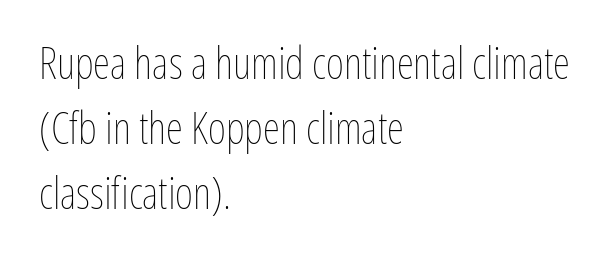
Note the varied advance widths — an 'i' is clearly narrower than an 'm'. A light-to-regular cut is what we see here. This rendering uses left alignment, leaving the right contour irregular. The lines sit at an ordinary, default distance from one another. The axis of the letterforms is exactly vertical. Only glyphs here, with clear space below each row.
